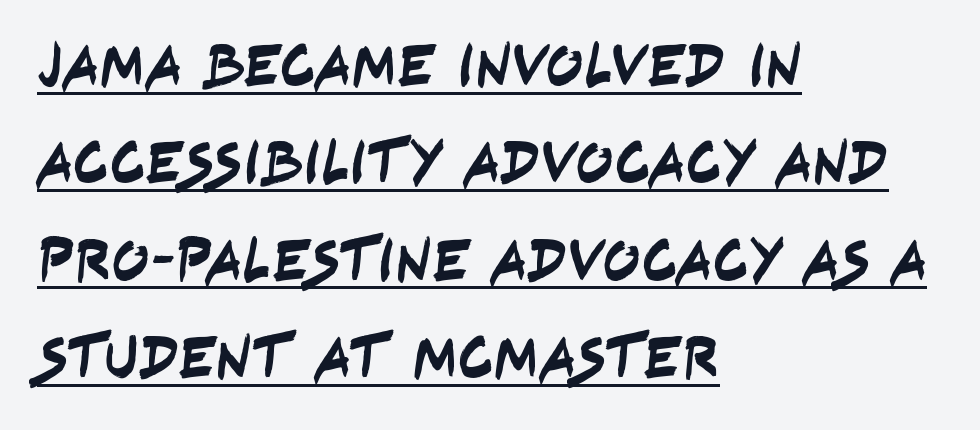
Compared with typical body copy, the letter spacing here is the same. The passage shown is typeset with a sans-serif family. Every word sits above its own underline. Each new line begins a customary step beneath the previous one. Each letter keeps its own natural width here, so spacing adapts to shape. Each line starts at the same left margin while the right side varies.
